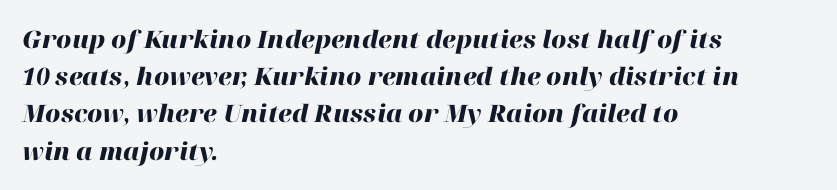
{"italic": "yes", "lean": "right", "slant_degrees": 12, "bold": "yes", "underline": "no", "align": "left", "line_spacing": "normal", "line_spacing_ratio": 1.55, "letter_spacing": "normal", "letter_spacing_em": 0.0, "glyph_px": 24}
